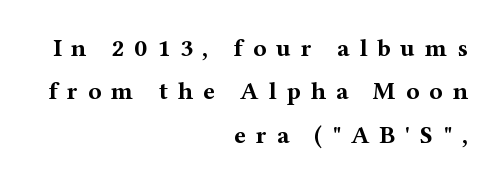
Q: Is the text bold? A: Yes.
Q: Is the text italic (slanted)? A: No, it is upright.
Q: Is the text underlined? A: No.
Q: How is the paragraph aligned? A: Right-aligned.
Q: Is the spacing between letters normal or unusually wide? A: Unusually wide.
